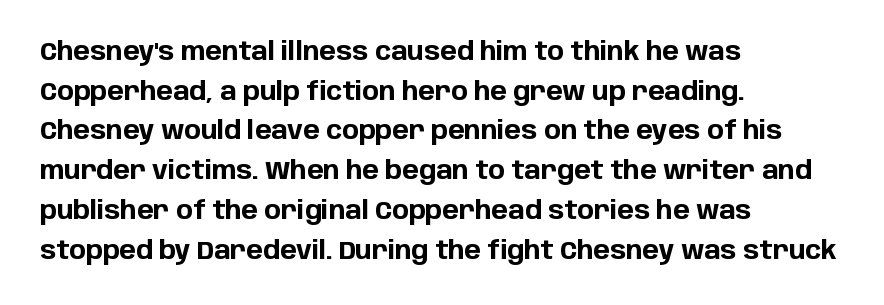
{"italic": "no", "bold": "yes", "underline": "no", "align": "left", "line_spacing": "normal", "line_spacing_ratio": 1.59, "letter_spacing": "normal", "letter_spacing_em": 0.0, "glyph_px": 25}
